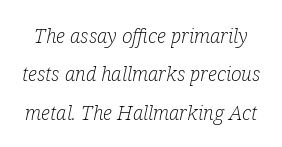
The image shows 20 px text type, italic (leaning right); set loose line spacing (1.92x), normal letter spacing, not underlined.
